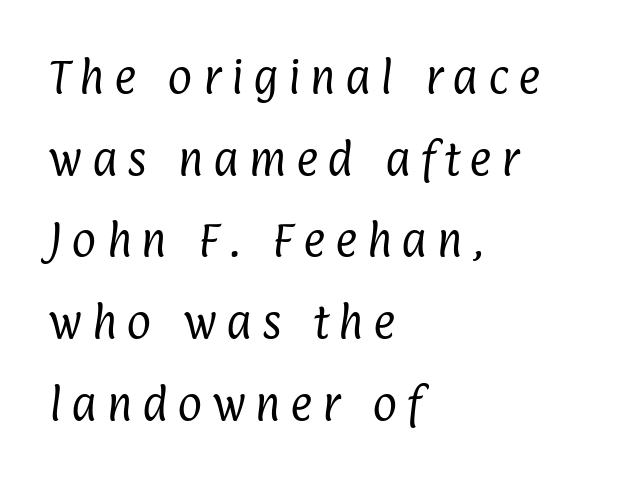
Q: Is the text bold? A: No.
Q: Is the typeface a serif or a sans-serif typeface? A: Sans-serif.
Q: Is the text underlined? A: No.
Q: How is the paragraph aligned? A: Left-aligned.
Q: Is the spacing between letters normal or unusually wide? A: Unusually wide.
Q: Is the spacing between lines tight, normal or loose? A: Loose.
Q: Width (condensed, normal, or wide)? A: Condensed.
Q: Stroke contrast? A: Low.
Q: x-height? A: Medium.
Q: Monospaced? A: No.
